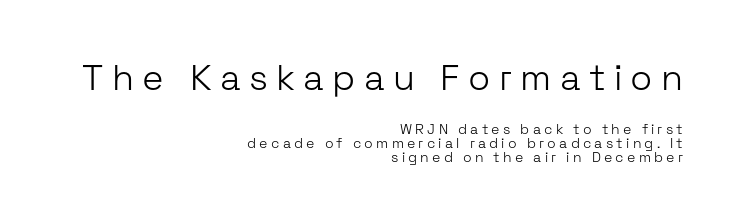
Each letter keeps its own natural width here, so spacing adapts to shape. The words here are not underlined. Block one is the big one; block two sits smaller underneath. Display-style spreading of the glyphs; the letterfit is very open. The letters look calm and open, with moderate or lighter stems. Honestly, the rows look squashed on top of each other.
